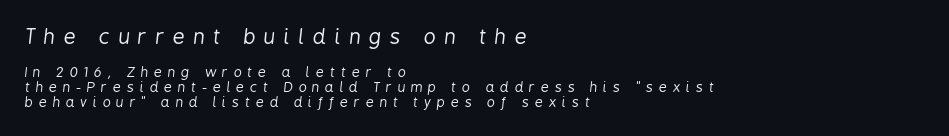
The image shows 21 px text type, italic (leaning right); set left-aligned, tight line spacing (1.06x), unusually wide letter spacing (+0.41 em), not underlined; the first (top) block is 1.5x larger.
